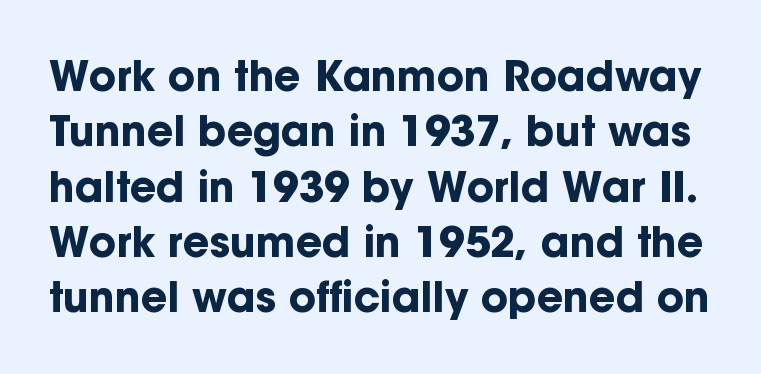
{"serif": "no", "italic": "no", "bold": "yes", "weight": "bold", "width": "normal", "stroke_contrast": "low", "x_height": "medium", "monospaced": "no", "underline": "no", "line_spacing": "normal", "line_spacing_ratio": 1.35, "letter_spacing": "normal", "letter_spacing_em": 0.0, "glyph_px": 41}
